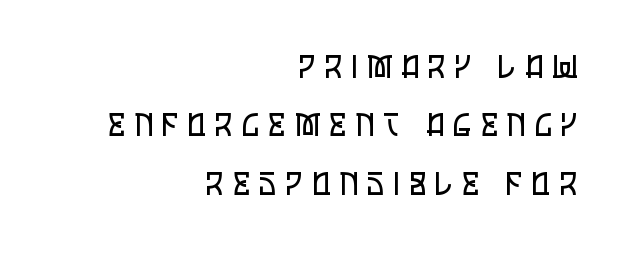
Q: Is the text bold? A: No.
Q: Is the text italic (slanted)? A: No, it is upright.
Q: Is the typeface a serif or a sans-serif typeface? A: Sans-serif.
Q: Is the text underlined? A: No.
Q: How is the paragraph aligned? A: Right-aligned.
Q: Is the spacing between letters normal or unusually wide? A: Unusually wide.
Q: Width (condensed, normal, or wide)? A: Condensed.
Q: Stroke contrast? A: Low.
Q: x-height? A: Large.
Q: Monospaced? A: No.
